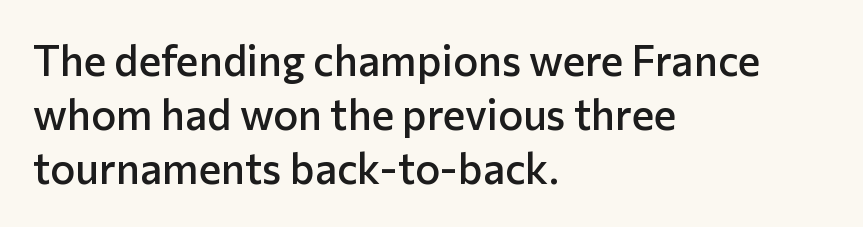
Q: Is the text bold? A: Semi-bold.
Q: Is the text italic (slanted)? A: No, it is upright.
Q: Is the typeface a serif or a sans-serif typeface? A: Sans-serif.
Q: Is the text underlined? A: No.
Q: How is the paragraph aligned? A: Left-aligned.
Q: Is the spacing between letters normal or unusually wide? A: Normal.
Q: Is the spacing between lines tight, normal or loose? A: Normal.
Q: Width (condensed, normal, or wide)? A: Normal.
Q: Stroke contrast? A: Low.
Q: x-height? A: Medium.
Q: Monospaced? A: No.
